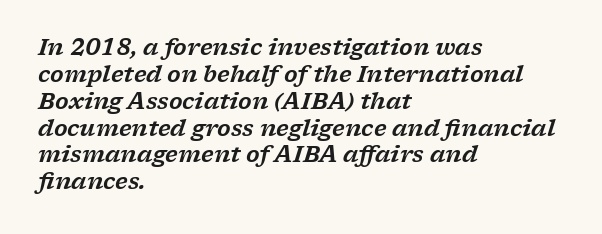
{"italic": "yes", "lean": "right", "slant_degrees": 17, "underline": "no", "align": "left", "line_spacing_ratio": 1.22, "letter_spacing": "normal", "letter_spacing_em": 0.0, "glyph_px": 22}
